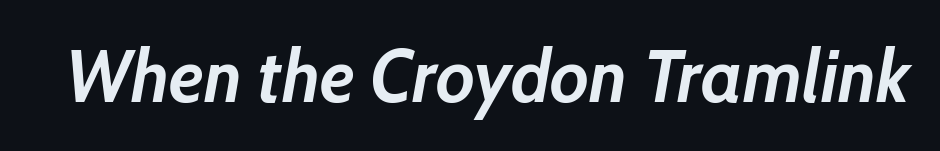
{"italic": "yes", "lean": "right", "slant_degrees": 10, "bold": "yes", "weight": "semibold", "width": "normal", "stroke_contrast": "low", "x_height": "medium", "monospaced": "no", "underline": "no", "letter_spacing": "normal", "letter_spacing_em": 0.0, "glyph_px": 74}
